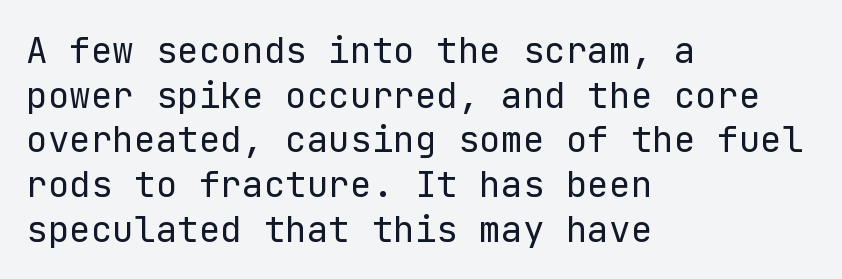
The image shows 36 px regular-weight sans-serif type, upright; set left-aligned, line spacing 1.24x, normal letter spacing, not underlined; low stroke contrast and a medium x-height.
